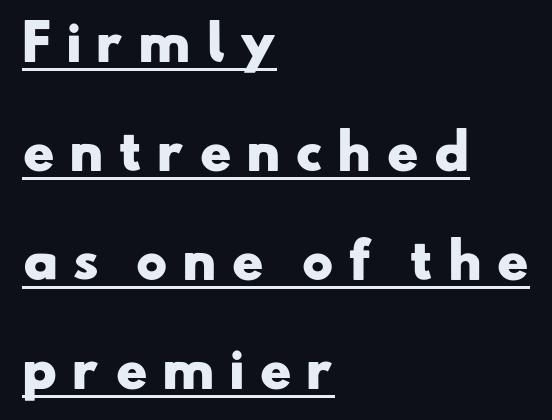
{"serif": "no", "bold": "yes", "weight": "heavy", "width": "wide", "stroke_contrast": "low", "x_height": "small", "monospaced": "no", "underline": "yes", "align": "left", "line_spacing": "loose", "line_spacing_ratio": 2.27, "letter_spacing": "wide", "letter_spacing_em": 0.29, "glyph_px": 48}
